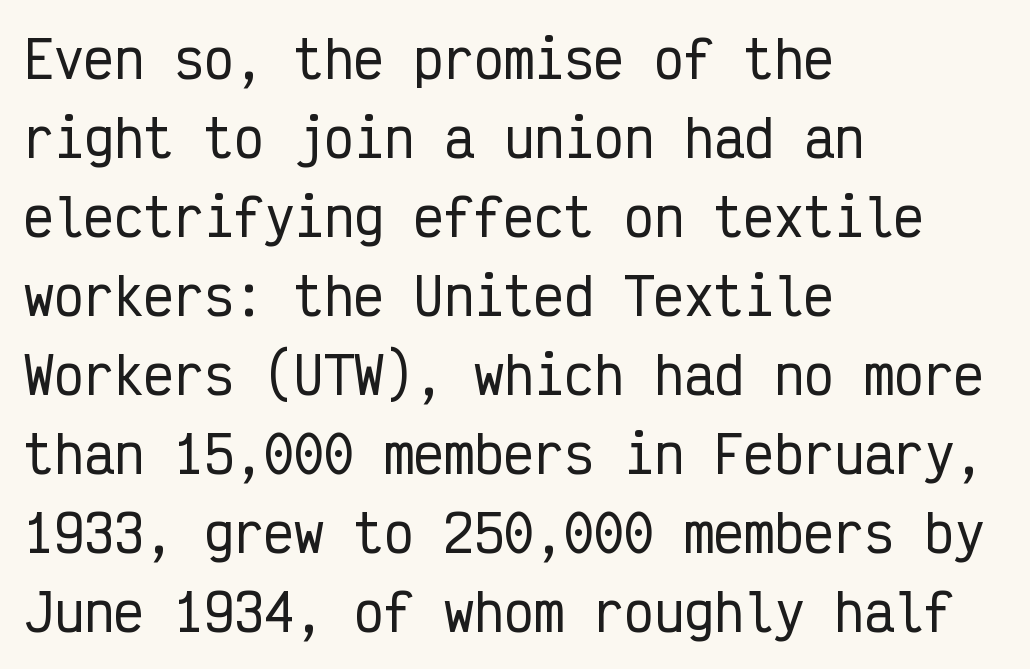
The image shows 50 px condensed sans-serif type, upright, monospaced; set left-aligned, normal line spacing (1.58x), normal letter spacing, not underlined; low stroke contrast and a medium x-height.
